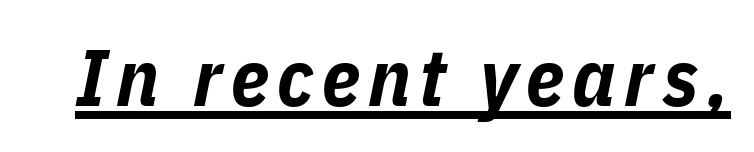
This is underlined copy, the kind a proofreader might mark for attention. The face used here has the dense, thick strokes of a bold. The font's italic variant was chosen for this text. Varying glyph widths throughout — classic text-font behaviour.
